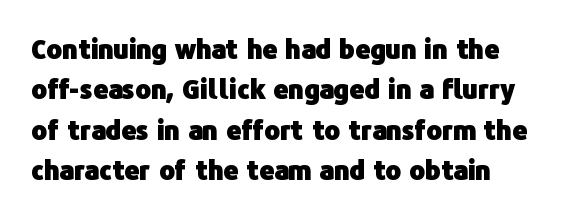
Q: Is the text bold? A: Yes.
Q: Is the text italic (slanted)? A: No, it is upright.
Q: Is the text underlined? A: No.
Q: Is the spacing between letters normal or unusually wide? A: Normal.
Q: Is the spacing between lines tight, normal or loose? A: Normal.
